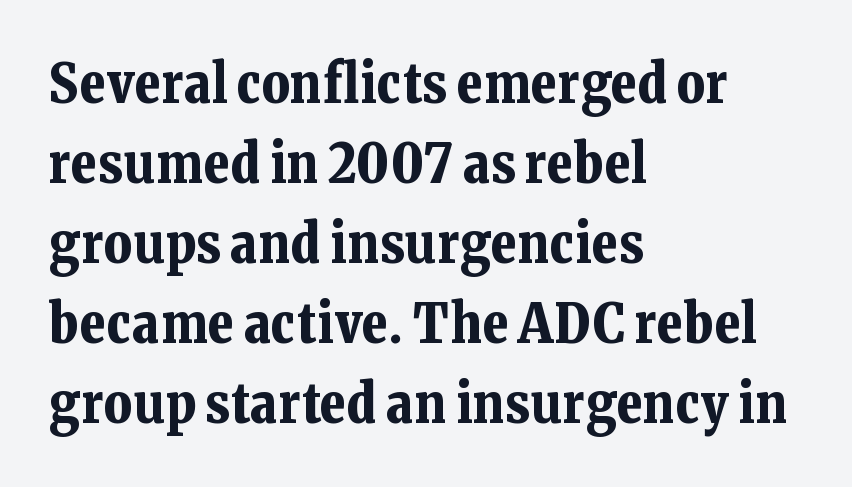
This is roman type, the default non-slanted kind. Spacing verdict: proportional, widths tailored to each character. How heavy is the stroke? Heavy — this is a bold. How would I describe the line gaps? Plain and ordinary. Students, note that the glyphs here touch the page at normal intervals.
